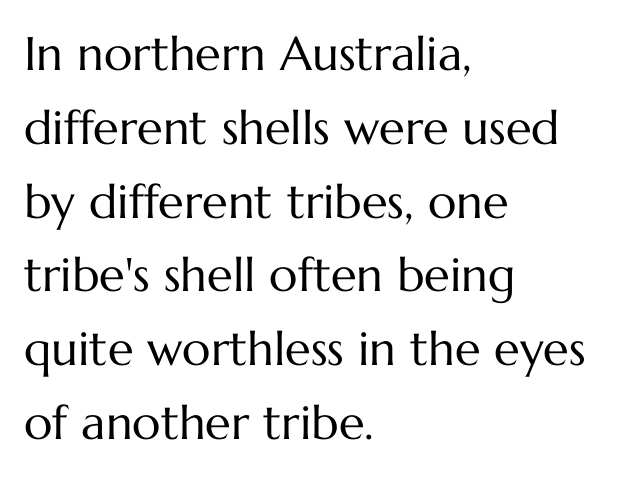
Stem width sits at or under what a default text font uses. Spacing verdict: proportional, widths tailored to each character. The leading is moderate, giving the passage an even texture. This sample is left-justified, so line endings fall wherever the words run out. No word sits above an underline.
